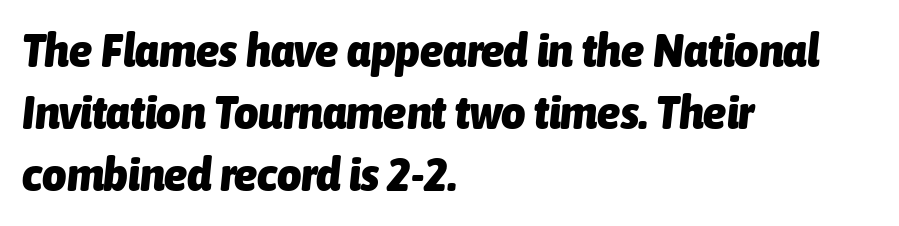
These lines are rendered in a variable-pitch font. The space between consecutive lines is moderate. How heavy is the stroke? Heavy — this is a bold. This sample uses plain, unmodified letter spacing. Anything drawn beneath the words? Only blank space. The face used here has a pronounced slope to its letters.
